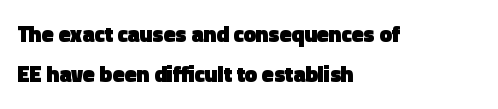
The image shows 22 px bold type, upright; set left-aligned, line spacing 1.84x, normal letter spacing, not underlined.
